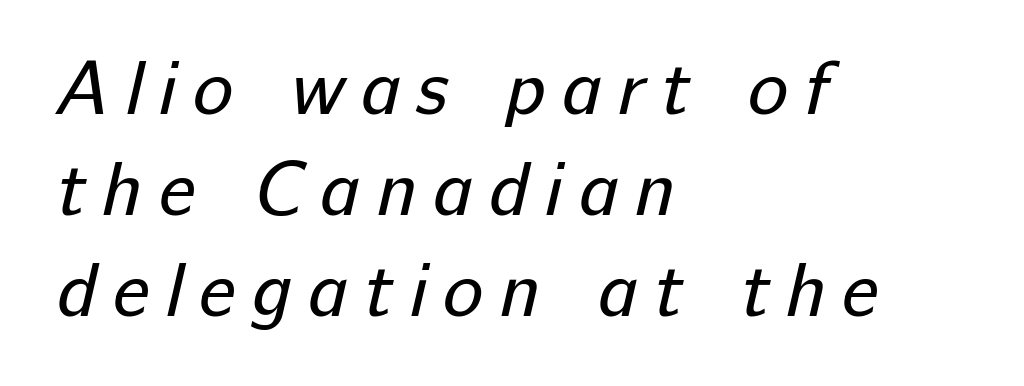
{"serif": "no", "bold": "no", "weight": "regular", "width": "normal", "stroke_contrast": "low", "x_height": "medium", "monospaced": "no", "underline": "no", "align": "left", "line_spacing": "normal", "line_spacing_ratio": 1.33, "letter_spacing": "wide", "letter_spacing_em": 0.21, "glyph_px": 76}
